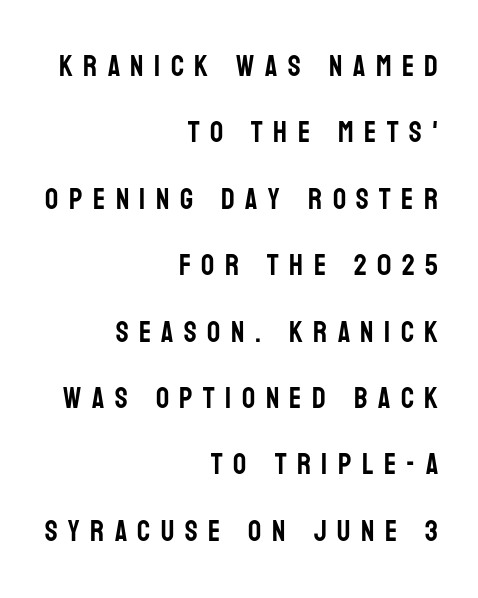
Q: Is the text italic (slanted)? A: No, it is upright.
Q: Is the typeface a serif or a sans-serif typeface? A: Sans-serif.
Q: Is the text underlined? A: No.
Q: How is the paragraph aligned? A: Right-aligned.
Q: Is the spacing between letters normal or unusually wide? A: Unusually wide.
Q: Is the spacing between lines tight, normal or loose? A: Loose.
Q: Width (condensed, normal, or wide)? A: Condensed.
Q: Stroke contrast? A: Low.
Q: x-height? A: Large.
Q: Monospaced? A: No.
